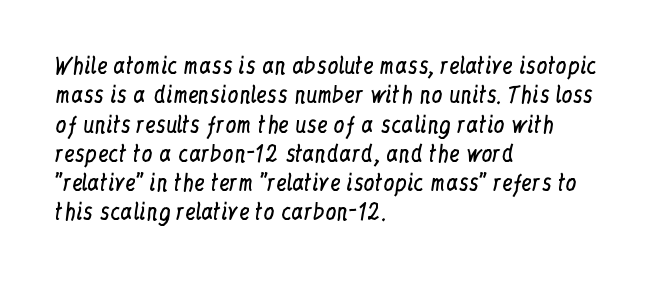
Caption: face not bold, strokes unweighted. Whoever set this chose a conventional vertical rhythm. This sample uses plain, unmodified letter spacing. Rule under the text: the space is simply empty.
